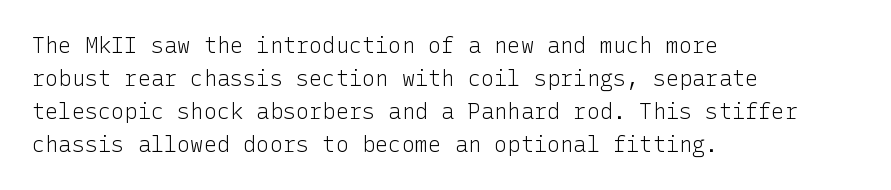
The image shows 22 px text type, upright; set left-aligned, normal line spacing (1.5x), normal letter spacing, not underlined.
